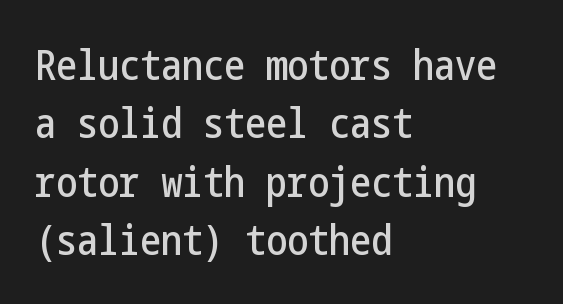
Q: Is the text italic (slanted)? A: No, it is upright.
Q: Is the typeface a serif or a sans-serif typeface? A: Sans-serif.
Q: Is the text underlined? A: No.
Q: How is the paragraph aligned? A: Left-aligned.
Q: Is the spacing between letters normal or unusually wide? A: Normal.
Q: Is the spacing between lines tight, normal or loose? A: Normal.
Q: Width (condensed, normal, or wide)? A: Condensed.
Q: Stroke contrast? A: Low.
Q: x-height? A: Medium.
